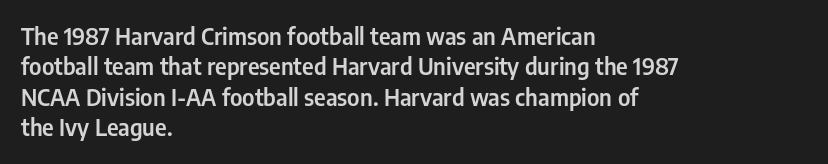
Q: Is the text italic (slanted)? A: No, it is upright.
Q: Is the text underlined? A: No.
Q: How is the paragraph aligned? A: Left-aligned.
Q: Is the spacing between letters normal or unusually wide? A: Normal.
Q: Is the spacing between lines tight, normal or loose? A: Normal.
